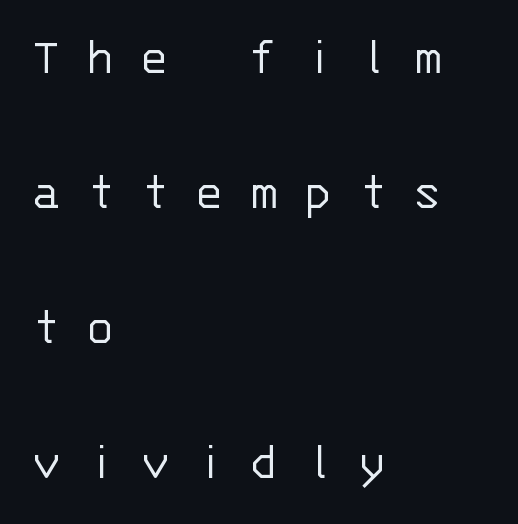
Q: Is the text bold? A: No.
Q: Is the text italic (slanted)? A: No, it is upright.
Q: Is the typeface a serif or a sans-serif typeface? A: Sans-serif.
Q: Is the text underlined? A: No.
Q: How is the paragraph aligned? A: Left-aligned.
Q: Is the spacing between letters normal or unusually wide? A: Unusually wide.
Q: Is the spacing between lines tight, normal or loose? A: Loose.
Q: Width (condensed, normal, or wide)? A: Normal.
Q: Stroke contrast? A: Low.
Q: x-height? A: Large.
Q: Monospaced? A: Yes.
